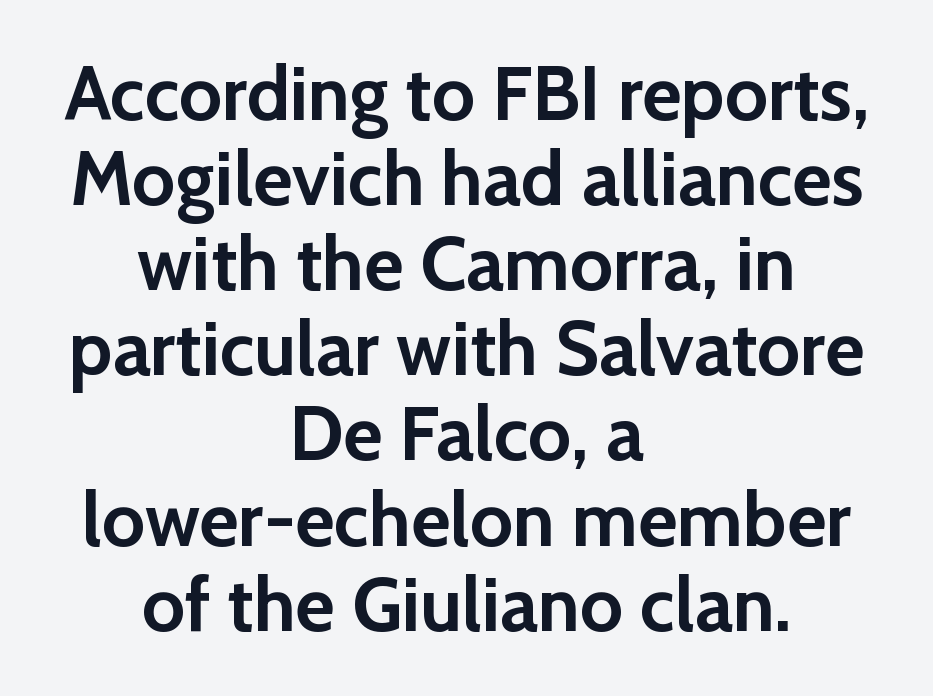
The image shows 76 px semibold sans-serif type, upright; set centered, tight line spacing (1.12x), normal letter spacing, not underlined; low stroke contrast and a medium x-height.
